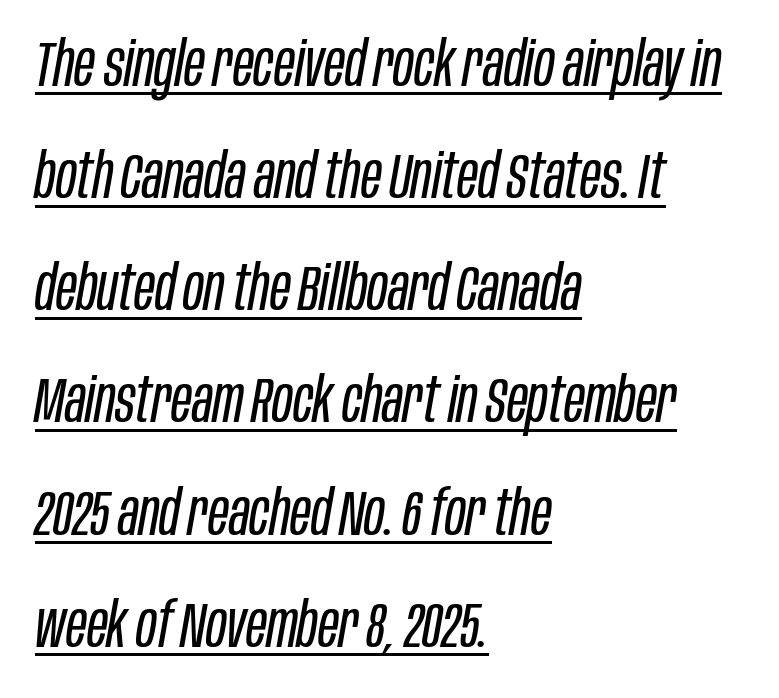
{"italic": "yes", "lean": "right", "slant_degrees": 10, "bold": "no", "weight": "regular", "width": "condensed", "stroke_contrast": "low", "x_height": "large", "monospaced": "no", "underline": "yes", "align": "left", "line_spacing_ratio": 1.78, "letter_spacing": "normal", "letter_spacing_em": 0.0, "glyph_px": 63}
